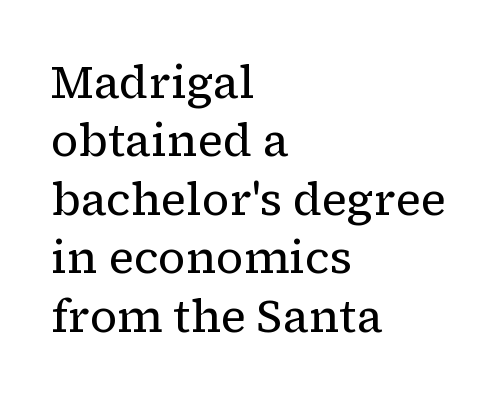
{"serif": "yes", "italic": "no", "bold": "no", "weight": "regular", "width": "normal", "stroke_contrast": "low", "x_height": "medium", "monospaced": "no", "underline": "no", "align": "left", "line_spacing": "normal", "line_spacing_ratio": 1.3, "letter_spacing": "normal", "letter_spacing_em": 0.0, "glyph_px": 45}
